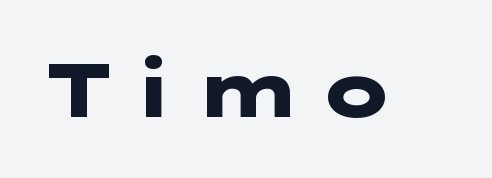
Q: Is the text bold? A: Yes.
Q: Is the text italic (slanted)? A: No, it is upright.
Q: Is the typeface a serif or a sans-serif typeface? A: Sans-serif.
Q: Is the text underlined? A: No.
Q: Width (condensed, normal, or wide)? A: Wide.
Q: Stroke contrast? A: Low.
Q: x-height? A: Medium.
